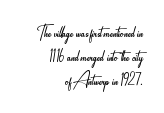
{"bold": "no", "underline": "no", "align": "right", "line_spacing": "tight", "line_spacing_ratio": 1.08, "letter_spacing": "normal", "letter_spacing_em": 0.0, "glyph_px": 22}
